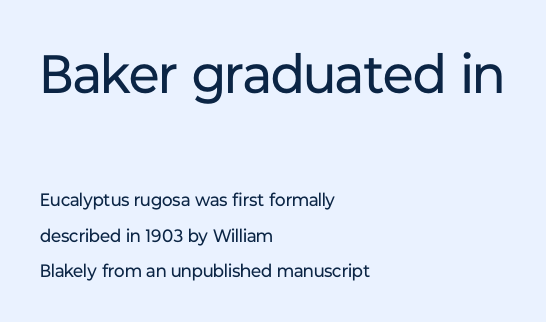
{"serif": "no", "italic": "no", "bold": "no", "weight": "regular", "width": "normal", "stroke_contrast": "low", "x_height": "medium", "monospaced": "no", "underline": "no", "align": "left", "line_spacing": "loose", "line_spacing_ratio": 1.95, "letter_spacing": "normal", "letter_spacing_em": 0.0, "larger_block": "first", "size_ratio": 3.0, "glyph_px": 54}
